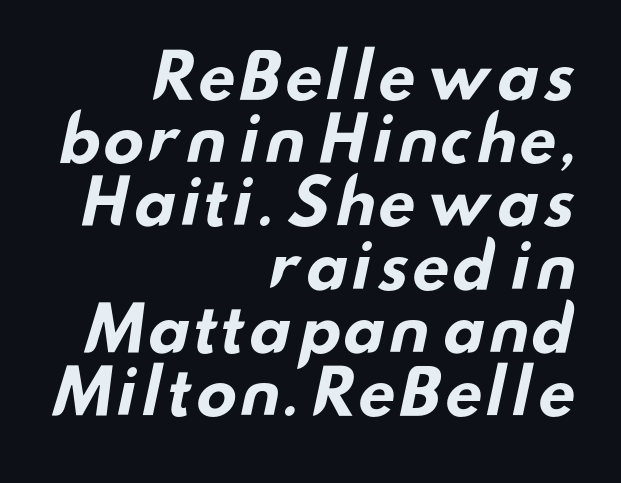
Q: Is the text bold? A: Yes.
Q: Is the typeface a serif or a sans-serif typeface? A: Sans-serif.
Q: Is the text underlined? A: No.
Q: How is the paragraph aligned? A: Right-aligned.
Q: Is the spacing between letters normal or unusually wide? A: Normal.
Q: Is the spacing between lines tight, normal or loose? A: Tight.
Q: Width (condensed, normal, or wide)? A: Wide.
Q: Stroke contrast? A: Low.
Q: x-height? A: Small.
Q: Monospaced? A: No.
